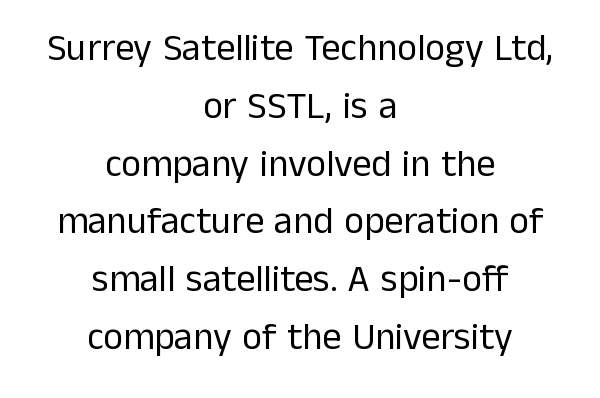
Q: Is the text bold? A: No.
Q: Is the text italic (slanted)? A: No, it is upright.
Q: Is the typeface a serif or a sans-serif typeface? A: Sans-serif.
Q: Is the text underlined? A: No.
Q: How is the paragraph aligned? A: Centered.
Q: Is the spacing between letters normal or unusually wide? A: Normal.
Q: Is the spacing between lines tight, normal or loose? A: Normal.
Q: Width (condensed, normal, or wide)? A: Normal.
Q: Stroke contrast? A: Low.
Q: x-height? A: Medium.
Q: Monospaced? A: No.
